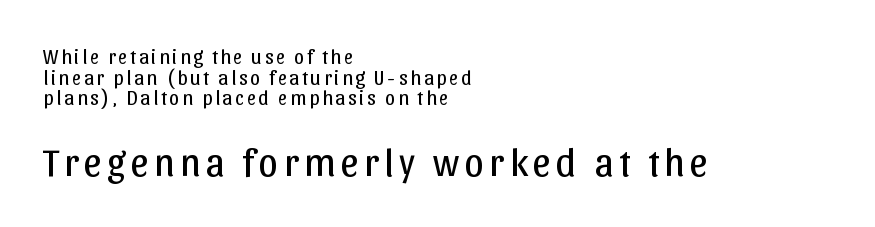
{"serif": "no", "italic": "no", "bold": "no", "weight": "regular", "width": "normal", "stroke_contrast": "low", "x_height": "medium", "monospaced": "no", "underline": "no", "align": "left", "line_spacing": "tight", "line_spacing_ratio": 1.03, "larger_block": "second", "size_ratio": 1.95, "glyph_px": 39}
